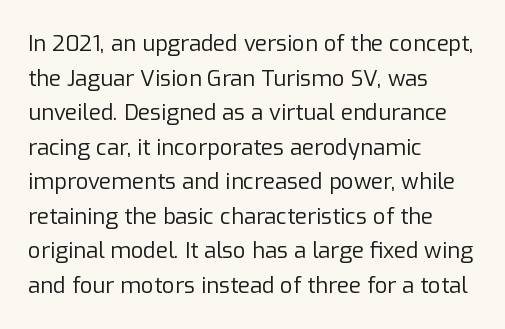
{"italic": "no", "bold": "no", "underline": "no", "align": "left", "line_spacing": "normal", "line_spacing_ratio": 1.57, "letter_spacing": "normal", "letter_spacing_em": 0.0, "glyph_px": 22}
